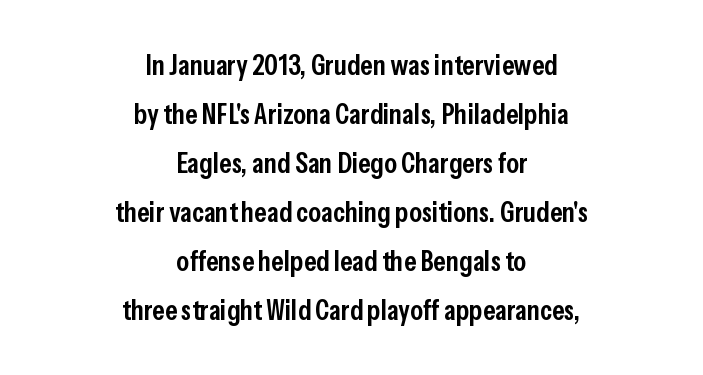
Q: Is the text bold? A: Semi-bold.
Q: Is the text italic (slanted)? A: No, it is upright.
Q: Is the typeface a serif or a sans-serif typeface? A: Sans-serif.
Q: Is the text underlined? A: No.
Q: How is the paragraph aligned? A: Centered.
Q: Is the spacing between letters normal or unusually wide? A: Normal.
Q: Is the spacing between lines tight, normal or loose? A: Normal.
Q: Width (condensed, normal, or wide)? A: Condensed.
Q: Stroke contrast? A: Low.
Q: x-height? A: Medium.
Q: Monospaced? A: No.
